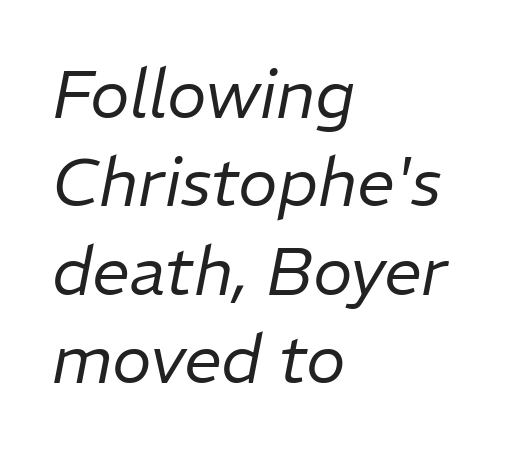
Default kerning and tracking; the words read as compact shapes. Every character sits at an angle, as italics do. The area under the type is left untouched. Stems here are at most as thick as an everyday book face. Is this a fixed-width face? No — the glyphs have proportional, varying widths.
